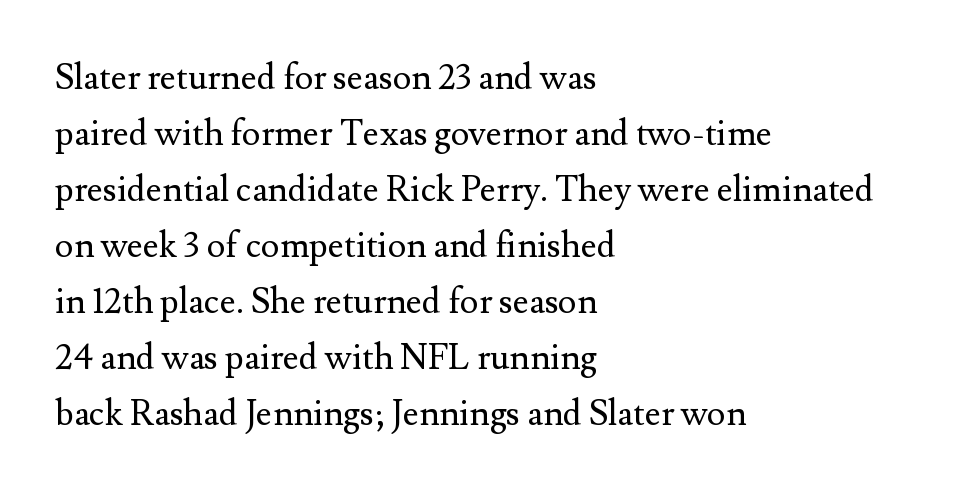
Q: Is the text bold? A: No.
Q: Is the text italic (slanted)? A: No, it is upright.
Q: Is the typeface a serif or a sans-serif typeface? A: Serif.
Q: Is the text underlined? A: No.
Q: How is the paragraph aligned? A: Left-aligned.
Q: Is the spacing between letters normal or unusually wide? A: Normal.
Q: Is the spacing between lines tight, normal or loose? A: Normal.
Q: Width (condensed, normal, or wide)? A: Normal.
Q: Stroke contrast? A: Medium.
Q: x-height? A: Small.
Q: Monospaced? A: No.
